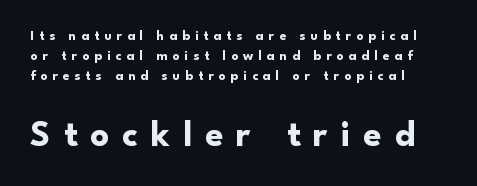
The paragraph has a hard left edge and a soft right edge. In terms of weight, the rendering is a true, heavy bold. You can tell it's not italic because the verticals are truly vertical. A typesetter would call this proportional, since set widths differ per character. How would I describe the line gaps? Plain and ordinary. Clear beneath every line of the passage.
